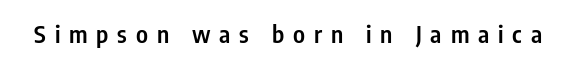
{"italic": "no", "bold": "semi", "underline": "no", "letter_spacing": "wide", "letter_spacing_em": 0.37, "glyph_px": 24}
